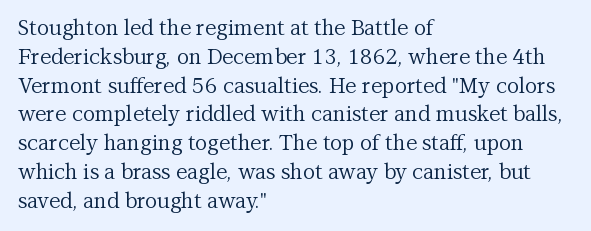
The image shows 21 px text type, upright; set left-aligned, normal line spacing (1.37x), normal letter spacing, not underlined.
